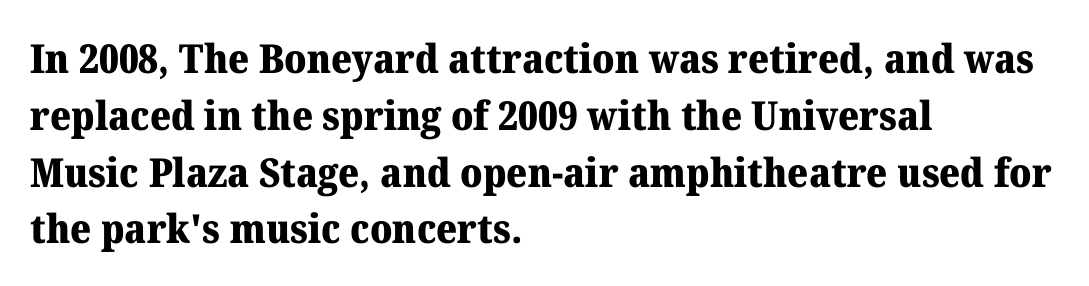
The image shows 40 px heavy serif type, upright; set left-aligned, normal line spacing (1.42x), normal letter spacing, not underlined; medium stroke contrast and a medium x-height.
